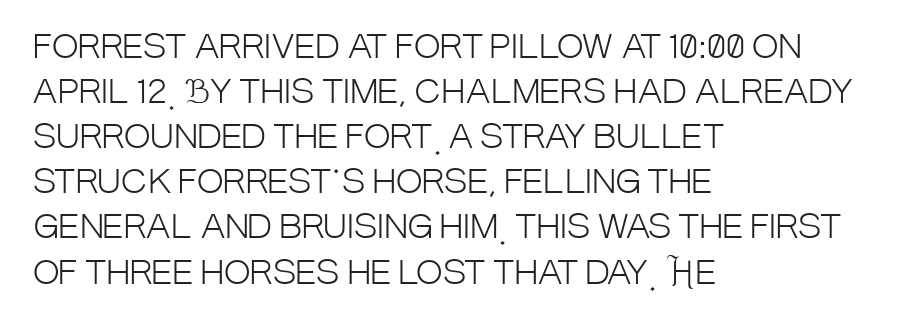
The image shows 32 px light, condensed sans-serif type, upright; set left-aligned, normal line spacing (1.41x), normal letter spacing, not underlined; low stroke contrast and a large x-height.
